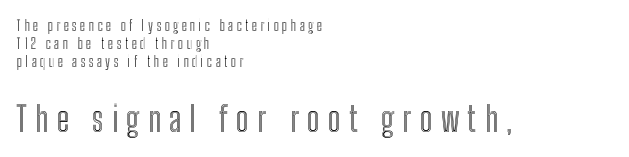
{"italic": "no", "width": "condensed", "x_height": "medium", "monospaced": "no", "underline": "no", "align": "left", "line_spacing": "normal", "line_spacing_ratio": 1.28, "letter_spacing": "wide", "letter_spacing_em": 0.24, "larger_block": "second", "size_ratio": 2.43, "glyph_px": 34}
